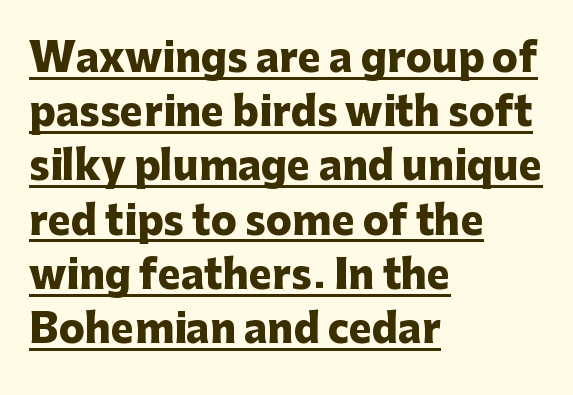
Q: Is the text bold? A: Yes.
Q: Is the text italic (slanted)? A: No, it is upright.
Q: Is the typeface a serif or a sans-serif typeface? A: Sans-serif.
Q: Is the text underlined? A: Yes.
Q: How is the paragraph aligned? A: Left-aligned.
Q: Is the spacing between letters normal or unusually wide? A: Normal.
Q: Is the spacing between lines tight, normal or loose? A: Normal.
Q: Width (condensed, normal, or wide)? A: Normal.
Q: Stroke contrast? A: Low.
Q: x-height? A: Medium.
Q: Monospaced? A: No.
